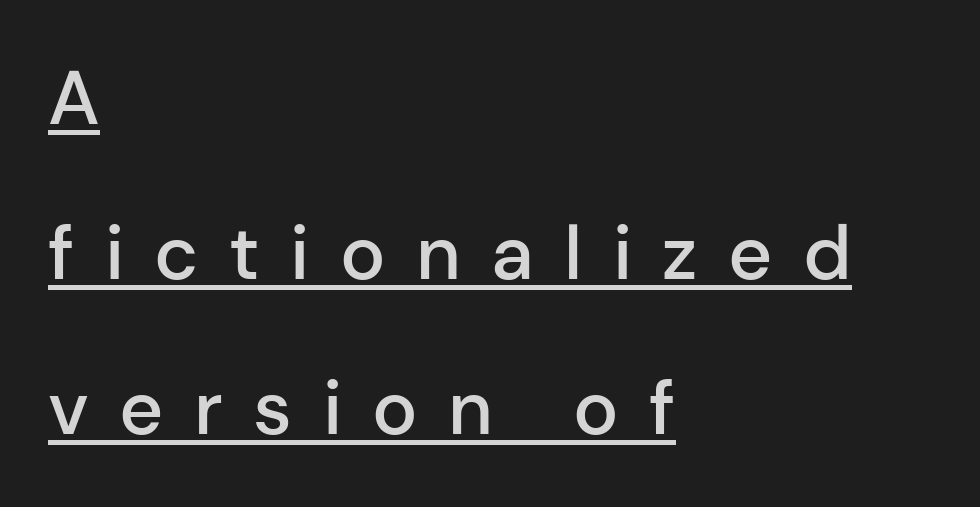
The image shows 76 px semibold sans-serif type, upright; set left-aligned, loose line spacing (2.04x), unusually wide letter spacing (+0.4 em), underlined; low stroke contrast and a medium x-height.
